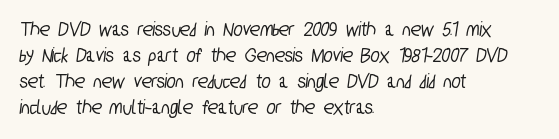
Short and long lines alike share a common starting point at left. Nobody touched the tracking dial on this one. The string is rendered with underlining switched off.
